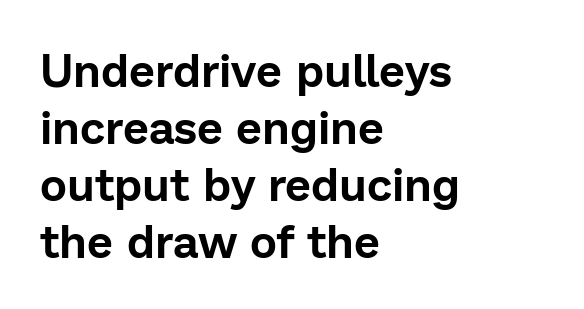
Q: Is the text italic (slanted)? A: No, it is upright.
Q: Is the typeface a serif or a sans-serif typeface? A: Sans-serif.
Q: Is the text underlined? A: No.
Q: How is the paragraph aligned? A: Left-aligned.
Q: Is the spacing between letters normal or unusually wide? A: Normal.
Q: Width (condensed, normal, or wide)? A: Normal.
Q: Stroke contrast? A: Low.
Q: x-height? A: Medium.
Q: Monospaced? A: No.
